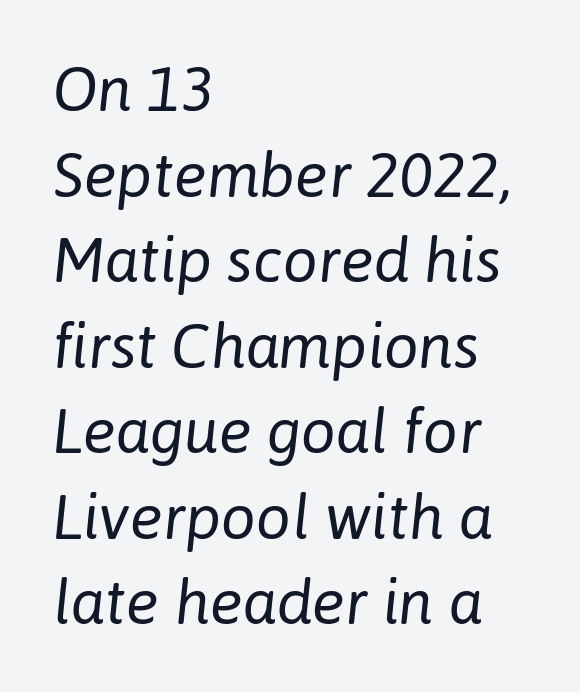
The image shows 62 px regular-weight type, italic (leaning right); set left-aligned, normal line spacing (1.38x), normal letter spacing, not underlined; low stroke contrast and a medium x-height.
